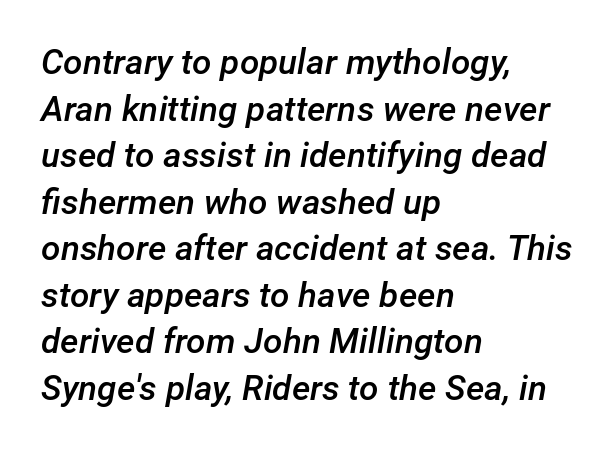
The rendering keeps characters at their native spacing. The rendering uses a semibold face; strokes are thickened but not to full bold. Proportional: the letters do not fall into vertical columns. Line beginnings align vertically; line endings do not.
